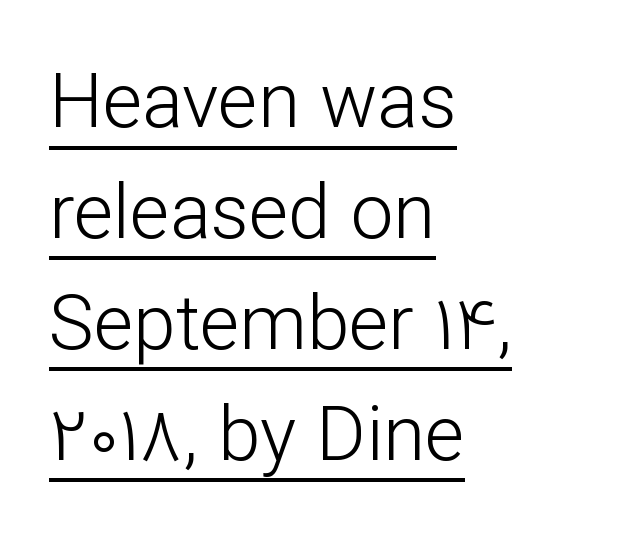
Q: Is the text bold? A: No.
Q: Is the text italic (slanted)? A: No, it is upright.
Q: Is the typeface a serif or a sans-serif typeface? A: Sans-serif.
Q: Is the text underlined? A: Yes.
Q: How is the paragraph aligned? A: Left-aligned.
Q: Is the spacing between letters normal or unusually wide? A: Normal.
Q: Is the spacing between lines tight, normal or loose? A: Normal.
Q: Width (condensed, normal, or wide)? A: Normal.
Q: Stroke contrast? A: Low.
Q: x-height? A: Medium.
Q: Monospaced? A: No.
